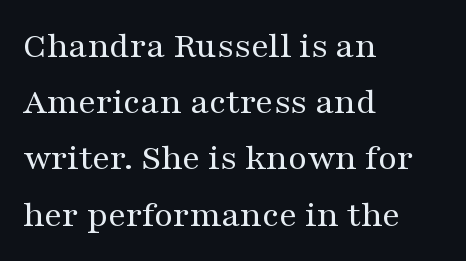
The image shows 38 px regular-weight, wide serif type, upright; set left-aligned, normal line spacing (1.48x), normal letter spacing, not underlined; medium stroke contrast and a medium x-height.
